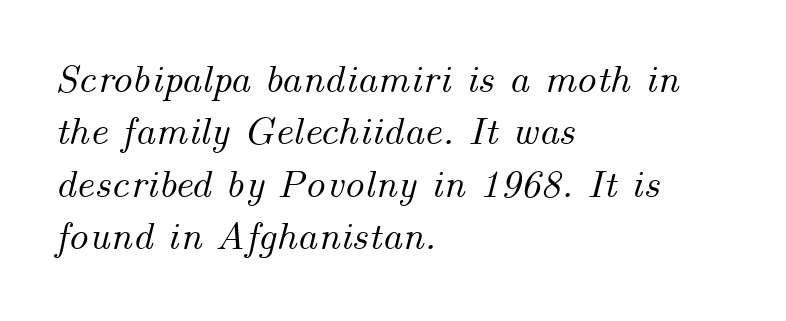
{"italic": "yes", "lean": "right", "slant_degrees": 14, "width": "normal", "stroke_contrast": "medium", "x_height": "small", "monospaced": "no", "underline": "no", "align": "left", "line_spacing": "normal", "line_spacing_ratio": 1.31, "letter_spacing": "normal", "letter_spacing_em": 0.0, "glyph_px": 40}
